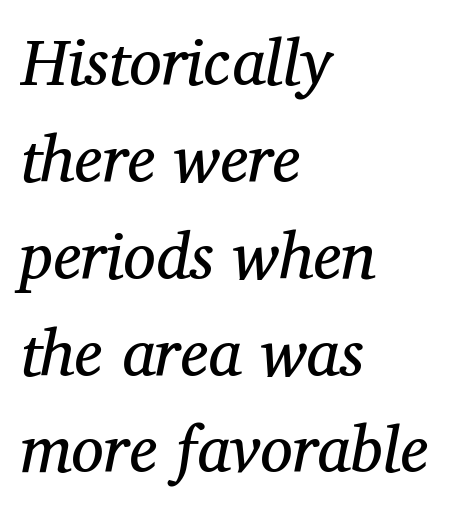
The image shows 65 px regular-weight serif type, italic (leaning right); set left-aligned, normal line spacing (1.49x), normal letter spacing, not underlined; medium stroke contrast and a medium x-height.
